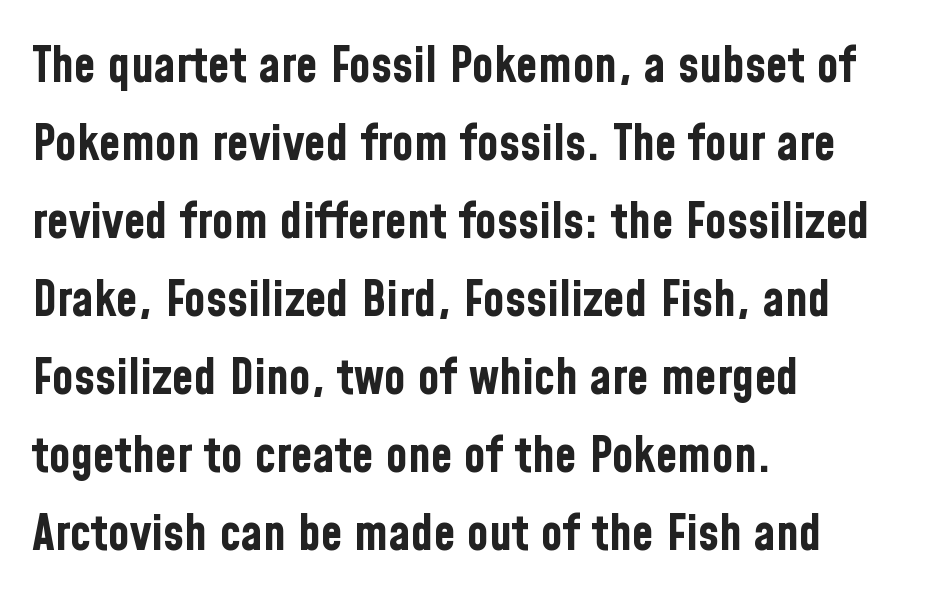
Q: Is the text bold? A: Yes.
Q: Is the text italic (slanted)? A: No, it is upright.
Q: Is the typeface a serif or a sans-serif typeface? A: Sans-serif.
Q: Is the text underlined? A: No.
Q: How is the paragraph aligned? A: Left-aligned.
Q: Is the spacing between letters normal or unusually wide? A: Normal.
Q: Is the spacing between lines tight, normal or loose? A: Normal.
Q: Width (condensed, normal, or wide)? A: Condensed.
Q: Stroke contrast? A: Low.
Q: x-height? A: Medium.
Q: Monospaced? A: No.
